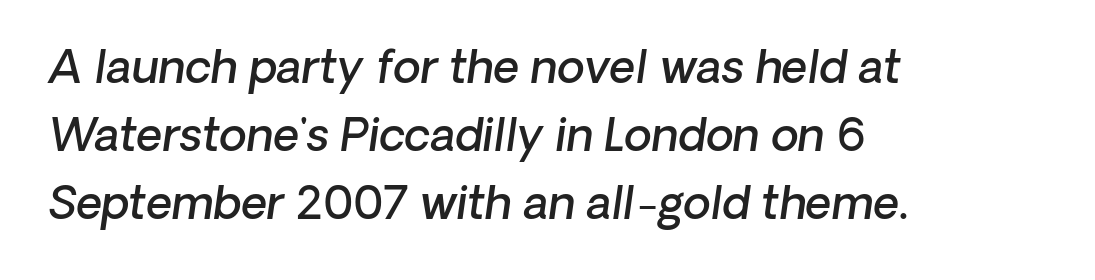
{"italic": "yes", "lean": "right", "slant_degrees": 8, "bold": "semi", "weight": "semibold", "width": "normal", "stroke_contrast": "low", "x_height": "medium", "monospaced": "no", "underline": "no", "align": "left", "line_spacing": "normal", "line_spacing_ratio": 1.51, "letter_spacing": "normal", "letter_spacing_em": 0.0, "glyph_px": 45}
